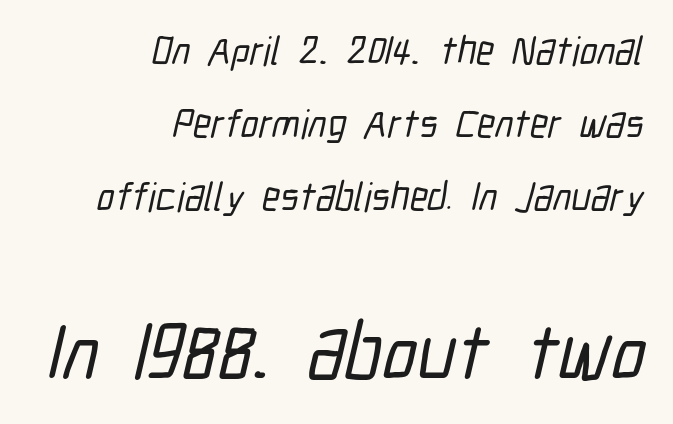
The image shows 79 px condensed sans-serif type; set right-aligned, line spacing 1.82x, normal letter spacing, not underlined; the second (bottom) block is 1.98x larger; low stroke contrast and a medium x-height.
